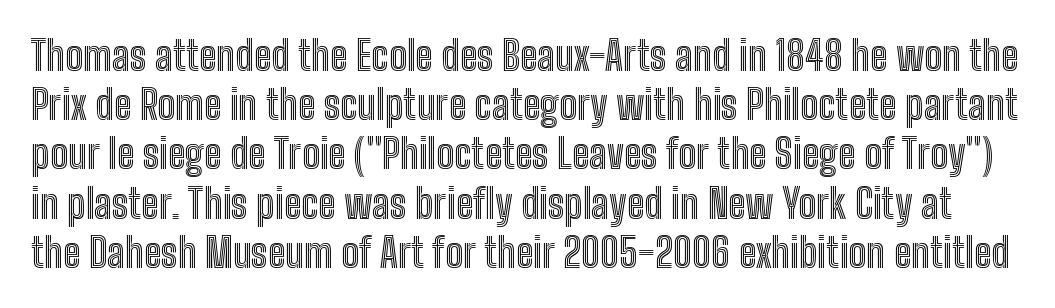
The passage shown is typed in a proportional face where columns would drift. There is no visible air inserted between adjacent glyphs. Check the space under the baseline: it is left empty. Designer's note — italics off, roman on.
